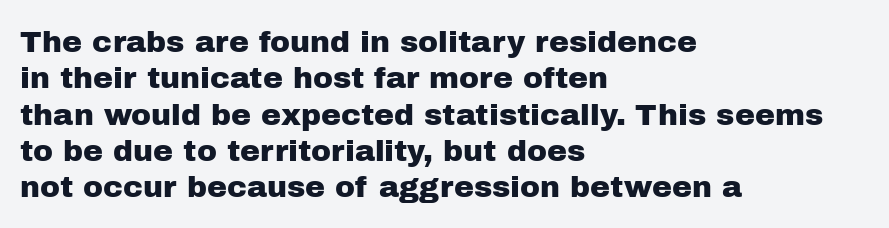
Q: Is the text italic (slanted)? A: No, it is upright.
Q: Is the typeface a serif or a sans-serif typeface? A: Sans-serif.
Q: Is the text underlined? A: No.
Q: How is the paragraph aligned? A: Left-aligned.
Q: Is the spacing between letters normal or unusually wide? A: Normal.
Q: Width (condensed, normal, or wide)? A: Normal.
Q: Stroke contrast? A: Low.
Q: x-height? A: Medium.
Q: Monospaced? A: No.
